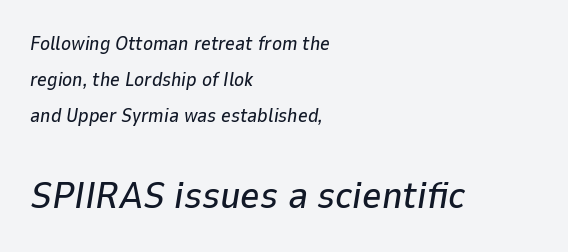
Q: Is the text italic (slanted)? A: Yes, it leans right by about 9 degrees.
Q: Is the text underlined? A: No.
Q: How is the paragraph aligned? A: Left-aligned.
Q: Is the spacing between letters normal or unusually wide? A: Normal.
Q: Is the spacing between lines tight, normal or loose? A: Loose.
Q: Which block of text is set in a larger size, the first (top) or the second (bottom)? A: The second (bottom) one.
Q: Width (condensed, normal, or wide)? A: Normal.
Q: Stroke contrast? A: Low.
Q: x-height? A: Medium.
Q: Monospaced? A: No.
